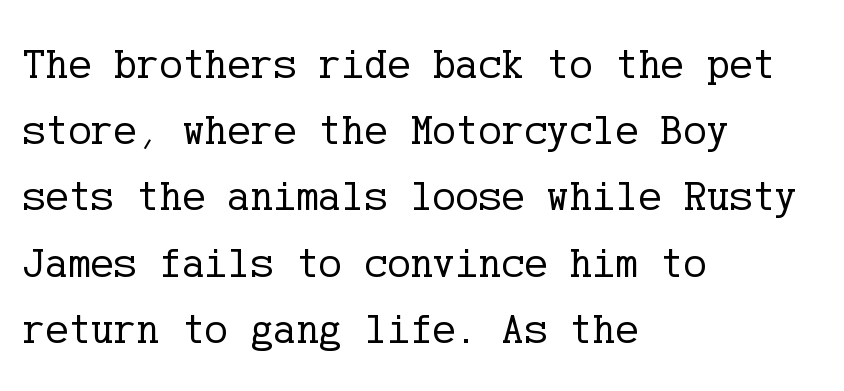
A typesetter would call this zero additional tracking. A typesetter would label this face a serif. The font's upright variant was chosen for this text. Baseline-to-baseline distance is the conventional proportion of letter height. Line starts are locked; line ends wander. Letters rest on an invisible, unmarked baseline.
